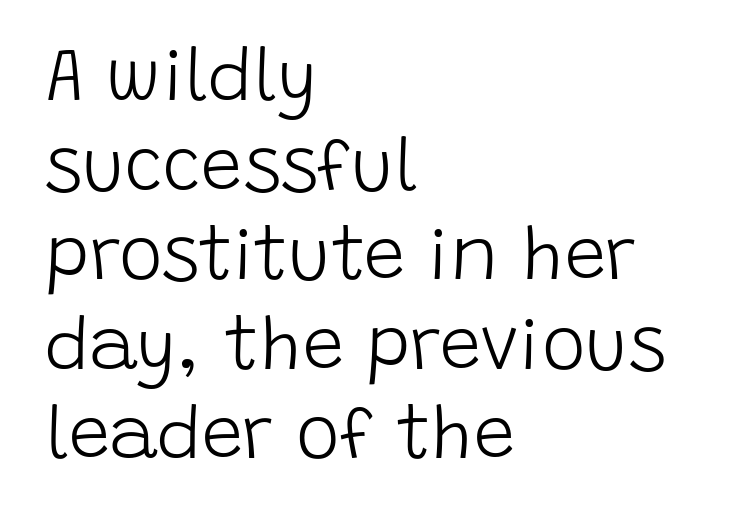
{"serif": "no", "italic": "no", "bold": "no", "weight": "light", "width": "normal", "stroke_contrast": "low", "x_height": "large", "monospaced": "no", "underline": "no", "align": "left", "line_spacing_ratio": 1.21, "letter_spacing": "normal", "letter_spacing_em": 0.0, "glyph_px": 74}
